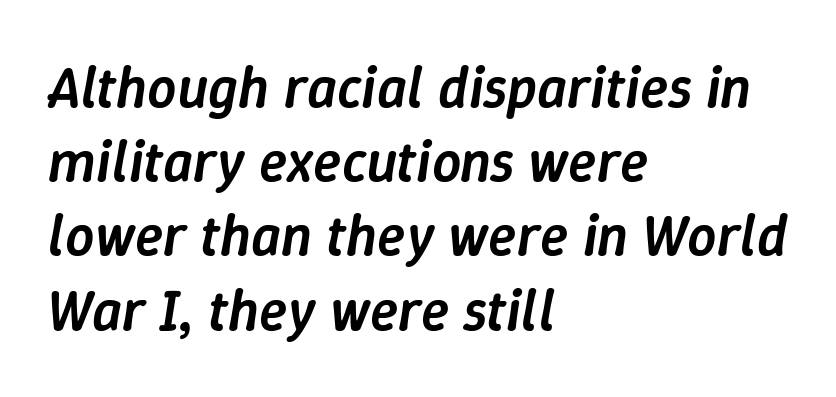
The image shows 58 px semibold type, italic (leaning right); set left-aligned, normal line spacing (1.28x), normal letter spacing, not underlined; low stroke contrast and a medium x-height.
